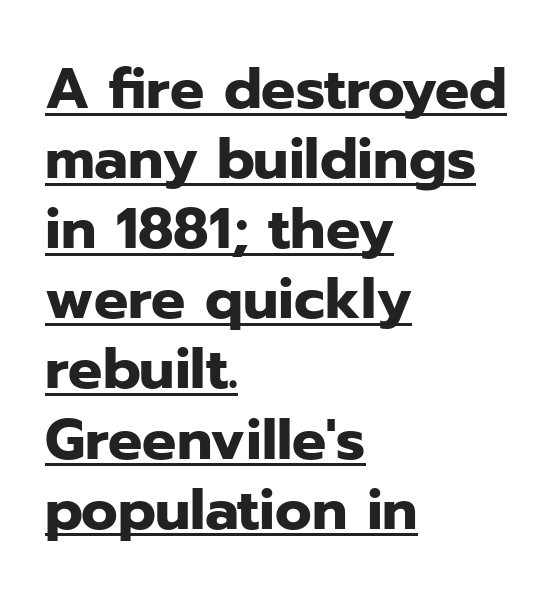
Letter spacing: default. A continuous stroke trails under the words, as in a hyperlink. The font's upright variant was chosen for this text. These lines are composed in type without serifs.
